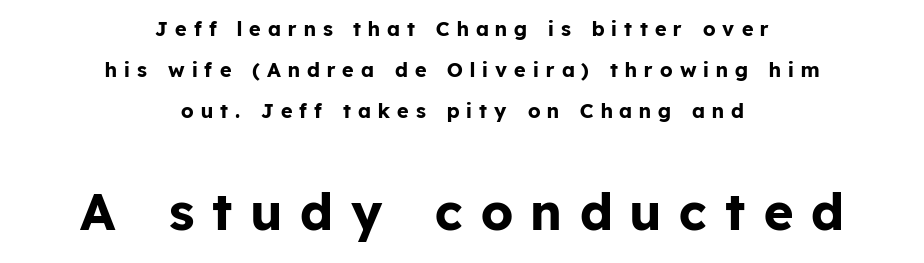
A student would notice the bottom passage is typeset larger than what precedes it. Students, this is bold: see how much ink each stroke carries. Airy leading. Glance below the letters and you will spot only blank space. These lines have a slow, spaced-out rhythm from letter to letter. Visually the block forms a symmetrical silhouette, jagged on both flanks.
